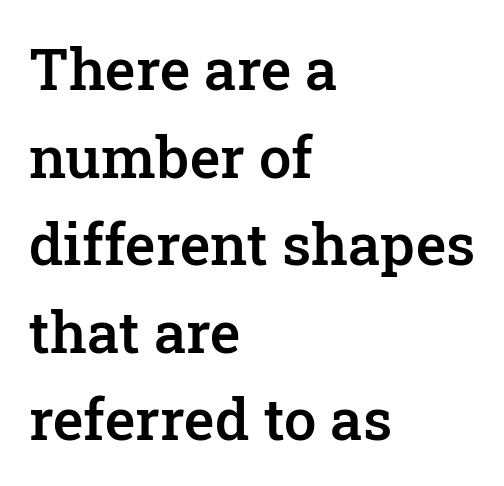
The image shows 58 px semibold serif type, upright; set left-aligned, normal line spacing (1.51x), normal letter spacing, not underlined; low stroke contrast and a medium x-height.
